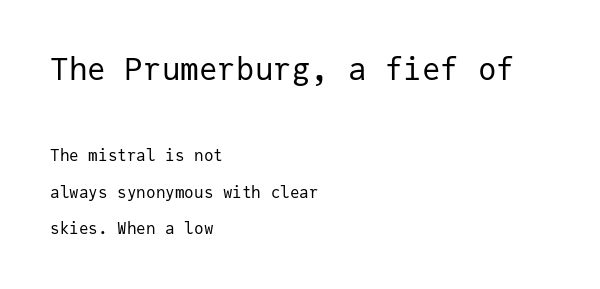
This rendering features lettering with no underline. Every row of glyphs begins at an identical x-position on the left. Of the two passages, the one on top uses the larger point size. Fixed-width glyphs throughout — classic coding-font behaviour. Leading is clearly above the norm, producing a sparse column. Heaviness? Minimal to ordinary, like unemphasized prose.
